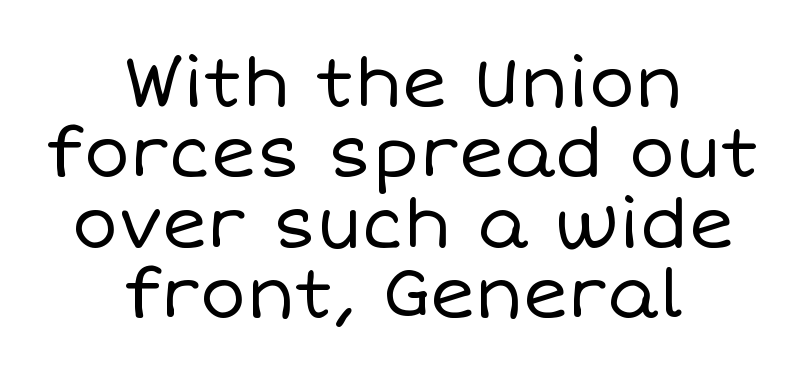
{"italic": "no", "bold": "no", "weight": "regular", "width": "normal", "stroke_contrast": "low", "x_height": "large", "monospaced": "no", "underline": "no", "align": "center", "line_spacing": "tight", "line_spacing_ratio": 1.02, "letter_spacing": "normal", "letter_spacing_em": 0.0, "glyph_px": 69}
